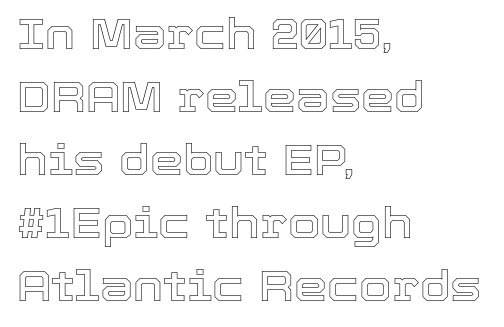
Students, observe: this is what conventionally led text looks like. Clear beneath every line of the passage. Here the glyphs are tracked normally, forming tight word shapes. Which margin do the lines hug? The left one — the right edge is uneven.
